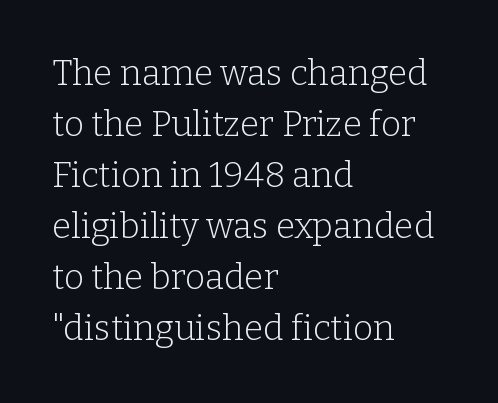
Q: Is the text bold? A: No.
Q: Is the text italic (slanted)? A: No, it is upright.
Q: Is the typeface a serif or a sans-serif typeface? A: Serif.
Q: Is the text underlined? A: No.
Q: How is the paragraph aligned? A: Left-aligned.
Q: Is the spacing between letters normal or unusually wide? A: Normal.
Q: Is the spacing between lines tight, normal or loose? A: Normal.
Q: Width (condensed, normal, or wide)? A: Normal.
Q: Stroke contrast? A: Low.
Q: x-height? A: Medium.
Q: Monospaced? A: No.
